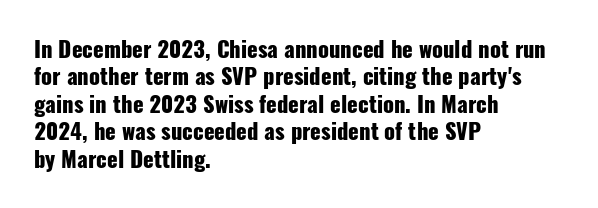
{"italic": "no", "bold": "yes", "underline": "no", "align": "left", "line_spacing": "normal", "line_spacing_ratio": 1.25, "letter_spacing": "normal", "letter_spacing_em": 0.0, "glyph_px": 22}
